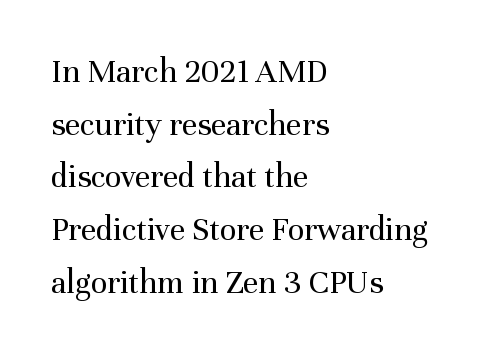
The image shows 34 px regular-weight serif type, upright; set left-aligned, normal line spacing (1.55x), normal letter spacing, not underlined; medium stroke contrast and a medium x-height.
